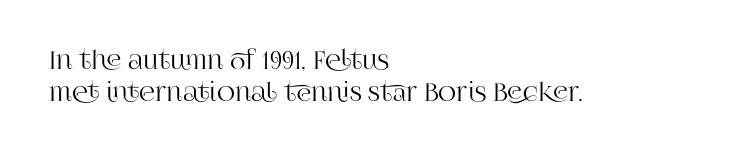
The image shows 25 px text type, upright; set left-aligned, normal line spacing (1.28x), normal letter spacing, not underlined.
